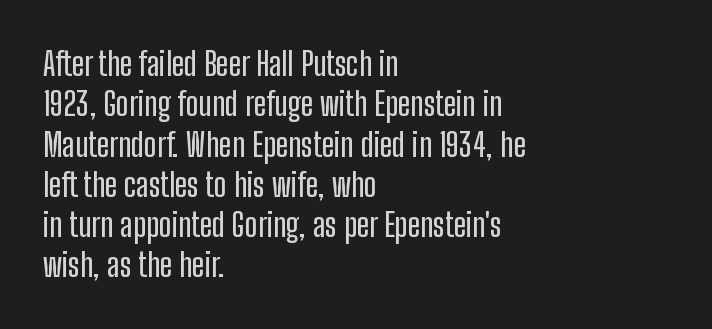
Compared with typical body copy, the letter spacing here is the same. A typesetter would label this face a sans. A roman cut, with each character standing at attention. Each letter keeps its own natural width here, so spacing adapts to shape. Clear beneath every line of the passage.
